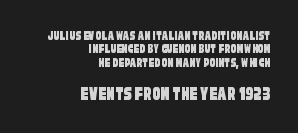
The image shows 20 px text type; set right-aligned, tight line spacing (0.96x), normal letter spacing, not underlined; the second (bottom) block is 1.43x larger.
